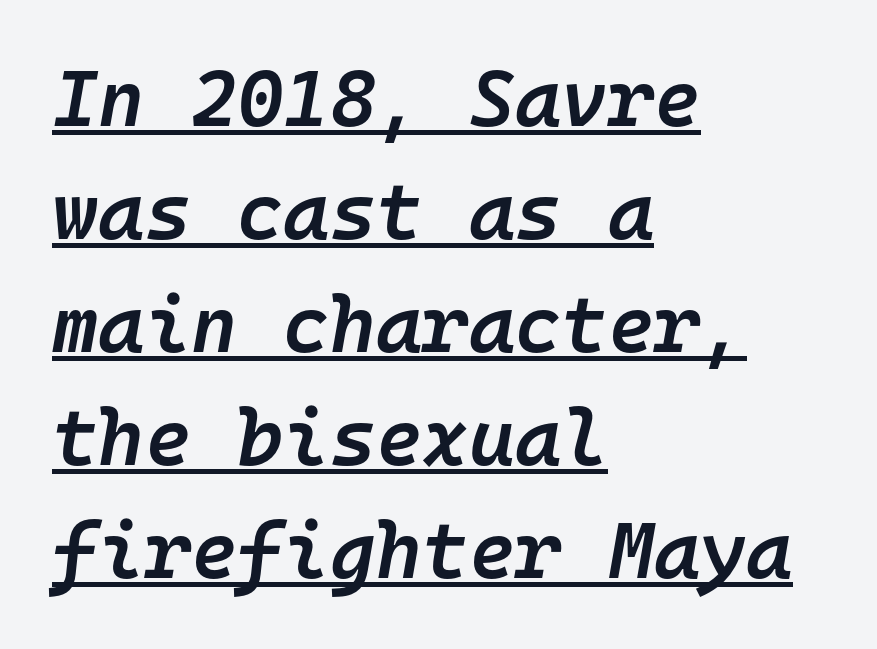
Typesetter's note: demi weight, one step under bold. The paragraph shown leans on its left margin. One glance says typical: line gaps are just what's usual. This sample has the even, mechanical cadence of fixed-width lettering.
